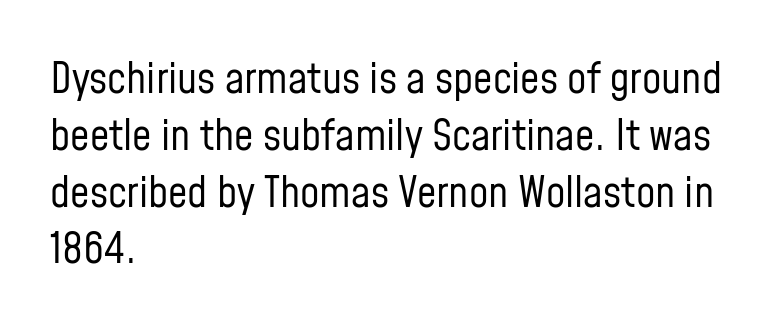
Think standard paragraph weight, or any step lighter than that. The letterforms sit shoulder to shoulder at normal distance. Character widths vary here, with narrow letters taking less room than wide ones. The typography opts for an upright posture over an oblique one. Has an underline been added? It has not. Does the copy run flush right? No — it runs flush left.
